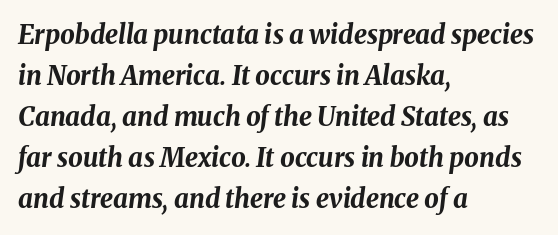
This is oblique type, the kind used for emphasis or titles. Whoever set this chose a conventional vertical rhythm. Lines of text with bare space underneath. A dark, heavy texture on the line: the type is bold. Nothing unusual about the tracking: characters are spaced as the font intends. Which margin do the lines hug? The left one — the right edge is uneven.
